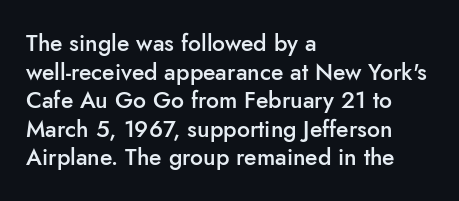
Q: Is the text bold? A: Semi-bold.
Q: Is the text italic (slanted)? A: No, it is upright.
Q: Is the text underlined? A: No.
Q: How is the paragraph aligned? A: Left-aligned.
Q: Is the spacing between letters normal or unusually wide? A: Normal.
